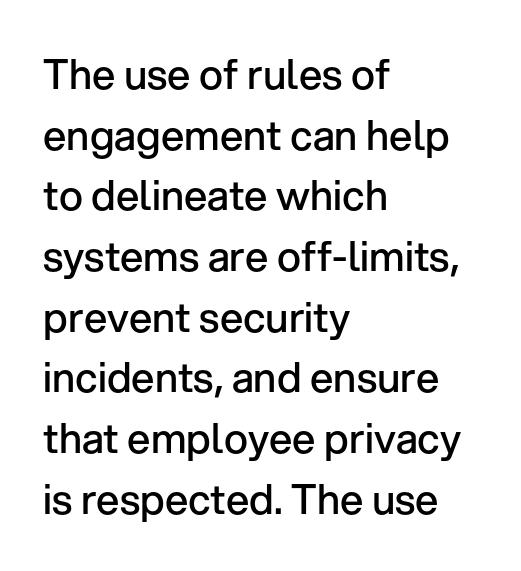
{"serif": "no", "italic": "no", "bold": "semi", "weight": "semibold", "width": "normal", "stroke_contrast": "low", "x_height": "medium", "monospaced": "no", "underline": "no", "align": "left", "line_spacing": "normal", "line_spacing_ratio": 1.48, "letter_spacing": "normal", "letter_spacing_em": 0.0, "glyph_px": 41}
